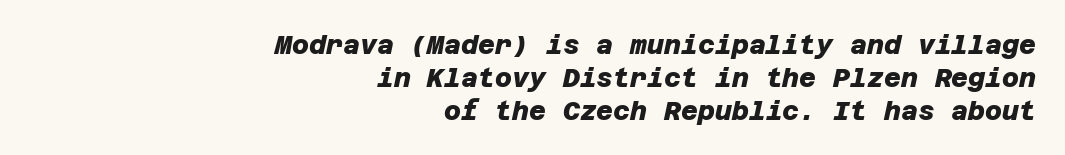
Characters follow at the spacing the type designer built in. Beneath every word, the page is bare. Heavy, bold letterforms. Students, observe: this is what conventionally led text looks like.
